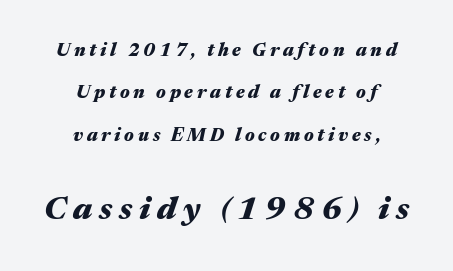
The image shows 32 px heavy, wide type, italic (leaning right); set centered, loose line spacing (2.36x), unusually wide letter spacing (+0.21 em), not underlined; the second (bottom) block is 1.78x larger; medium stroke contrast and a medium x-height.
